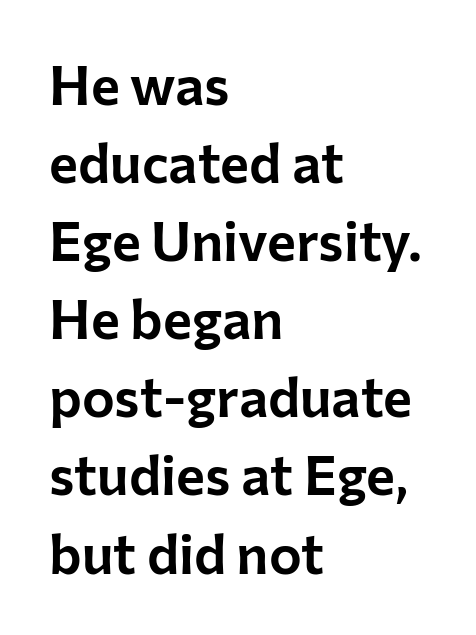
The image shows 55 px sans-serif type, upright; set left-aligned, normal line spacing (1.42x), normal letter spacing, not underlined; low stroke contrast and a medium x-height.
